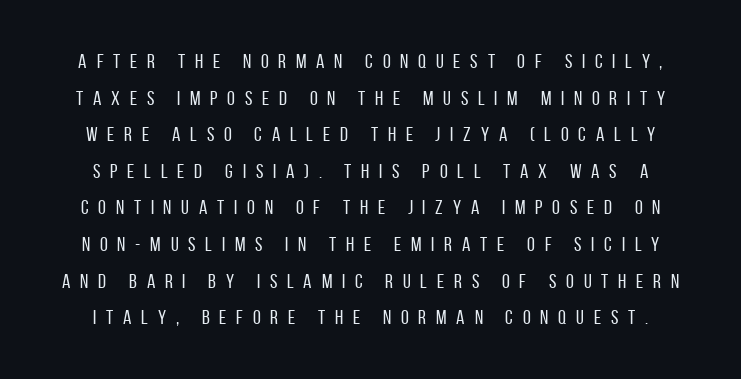
Heaviness? Minimal to ordinary, like unemphasized prose. The passage shown is not underscored anywhere. Does extra space separate the letters? Yes, quite a lot of it. When letters stand straight like this, we call the style roman or upright.
